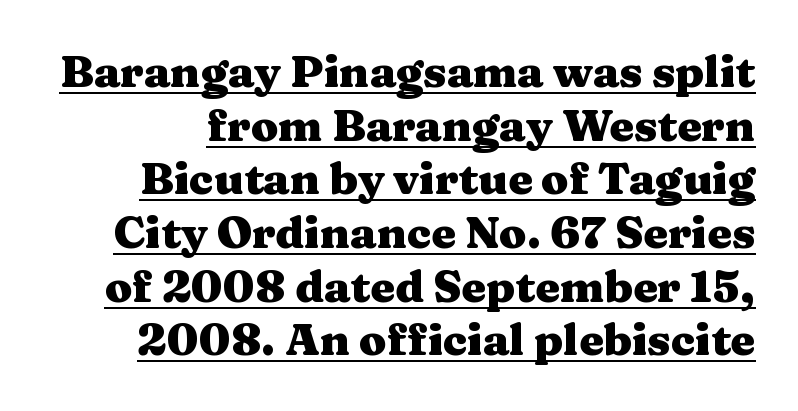
The image shows 44 px heavy, wide serif type, upright; set line spacing 1.22x, normal letter spacing, underlined; medium stroke contrast and a medium x-height.
